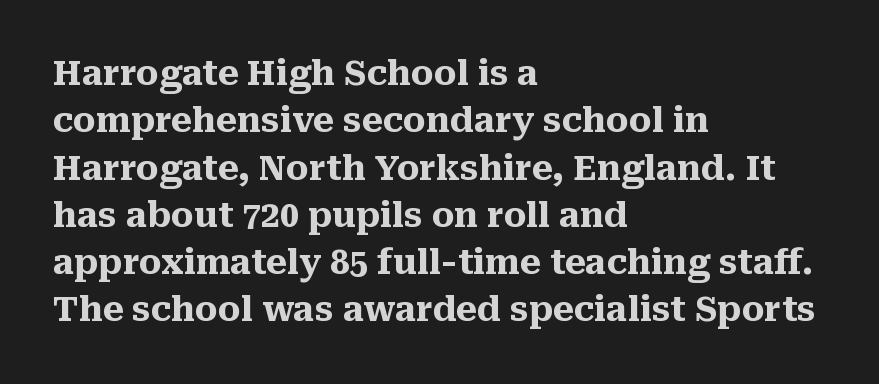
The image shows 34 px heavy serif type, upright; set left-aligned, normal line spacing (1.39x), normal letter spacing, not underlined; medium stroke contrast and a medium x-height.
